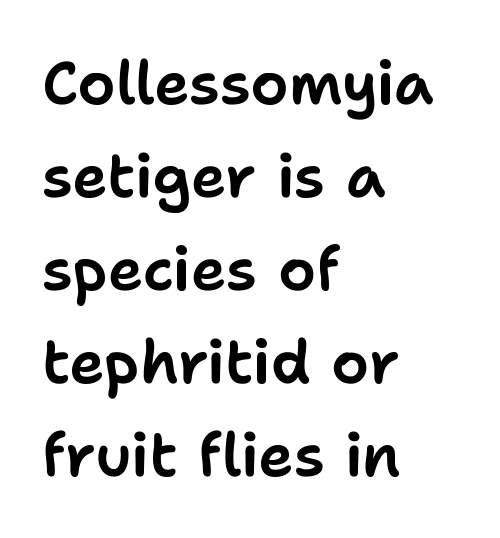
The designer went with a sans here, leaving each stem footless. Line beginnings align vertically; line endings do not. Every character sits straight up, as roman type does. This sample keeps an unexceptional amount of space between lines.
